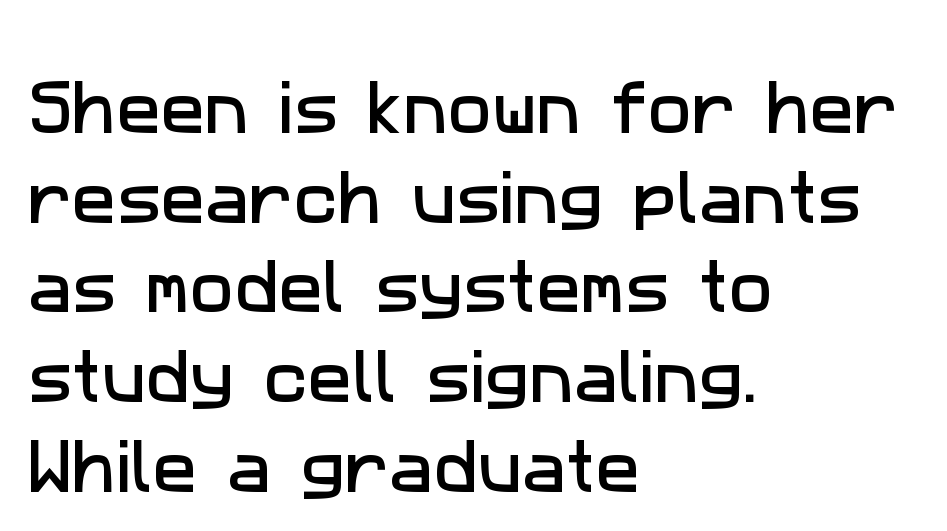
Q: Is the typeface a serif or a sans-serif typeface? A: Sans-serif.
Q: Is the text underlined? A: No.
Q: How is the paragraph aligned? A: Left-aligned.
Q: Is the spacing between letters normal or unusually wide? A: Normal.
Q: Is the spacing between lines tight, normal or loose? A: Normal.
Q: Width (condensed, normal, or wide)? A: Normal.
Q: Stroke contrast? A: Low.
Q: x-height? A: Medium.
Q: Monospaced? A: No.
